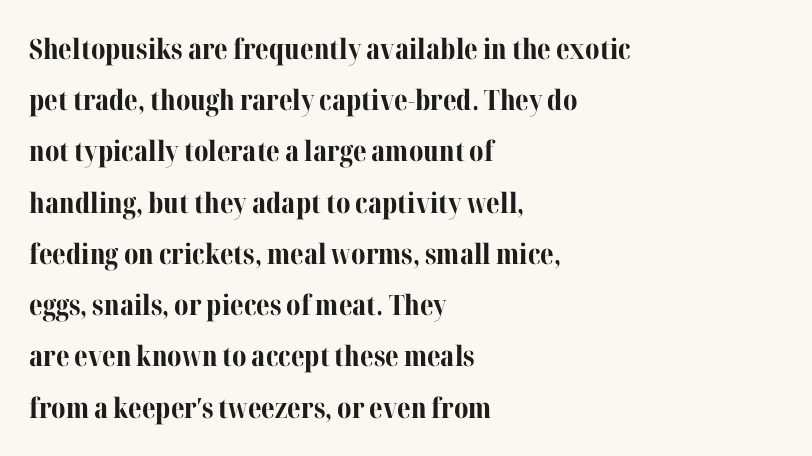
{"serif": "yes", "italic": "no", "bold": "yes", "weight": "bold", "width": "normal", "stroke_contrast": "medium", "x_height": "medium", "monospaced": "no", "underline": "no", "align": "left", "line_spacing_ratio": 1.83, "letter_spacing": "normal", "letter_spacing_em": 0.0, "glyph_px": 28}
